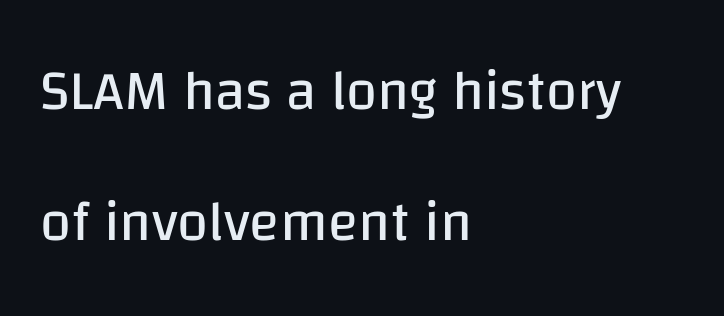
Q: Is the text bold? A: No.
Q: Is the text italic (slanted)? A: No, it is upright.
Q: Is the typeface a serif or a sans-serif typeface? A: Sans-serif.
Q: Is the text underlined? A: No.
Q: How is the paragraph aligned? A: Left-aligned.
Q: Is the spacing between letters normal or unusually wide? A: Normal.
Q: Is the spacing between lines tight, normal or loose? A: Loose.
Q: Width (condensed, normal, or wide)? A: Normal.
Q: Stroke contrast? A: Low.
Q: x-height? A: Large.
Q: Monospaced? A: No.
